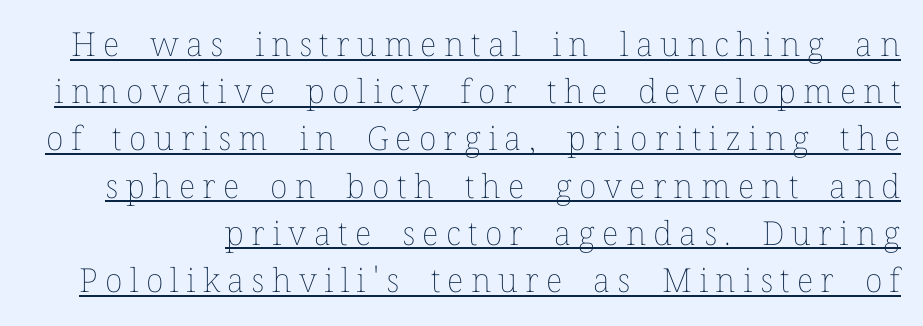
The cut favours lightness, reaching ordinary text weight at its darkest. The lettering stays uniformly vertical, giving the passage a roman look. Characters follow at a spacing far wider than the type designer built in. The designer left line spacing at the default. Think of a printed novel: that variable character pitch is what you see here.
